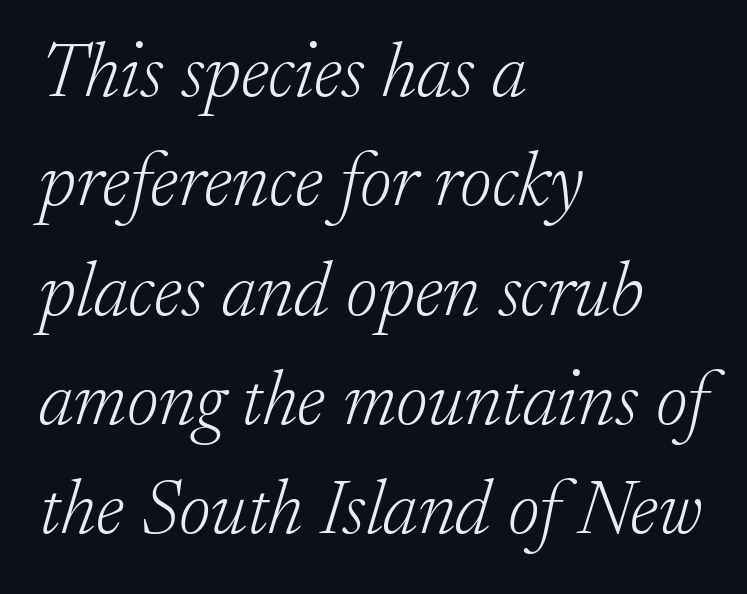
Think standard paragraph weight, or any step lighter than that. Successive baselines arrive at the customary interval. Stroke terminals: seriffed. Between one letter and the next there's only the usual sliver of space. Characters are canted at an angle relative to the baseline's perpendicular. The lines are quadded left.
